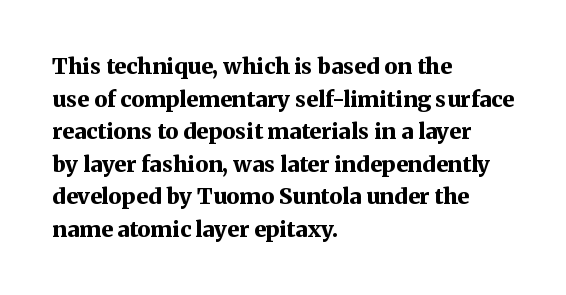
{"italic": "no", "bold": "yes", "underline": "no", "align": "left", "line_spacing": "normal", "line_spacing_ratio": 1.48, "letter_spacing": "normal", "letter_spacing_em": 0.0, "glyph_px": 22}
